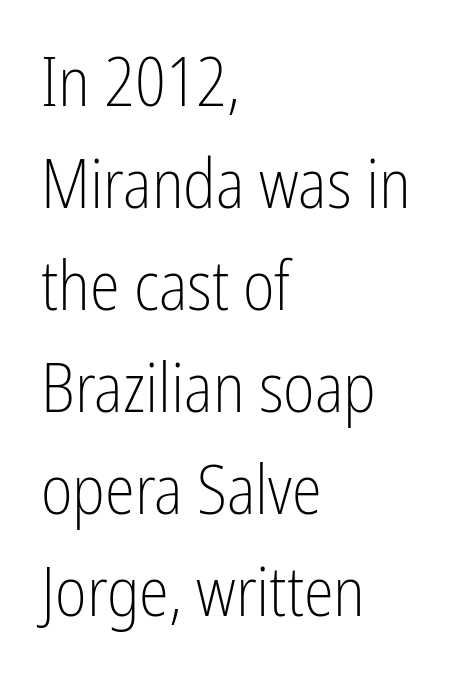
Q: Is the text bold? A: No.
Q: Is the text italic (slanted)? A: No, it is upright.
Q: Is the typeface a serif or a sans-serif typeface? A: Sans-serif.
Q: Is the text underlined? A: No.
Q: How is the paragraph aligned? A: Left-aligned.
Q: Is the spacing between letters normal or unusually wide? A: Normal.
Q: Is the spacing between lines tight, normal or loose? A: Normal.
Q: Width (condensed, normal, or wide)? A: Condensed.
Q: Stroke contrast? A: Low.
Q: x-height? A: Medium.
Q: Monospaced? A: No.
